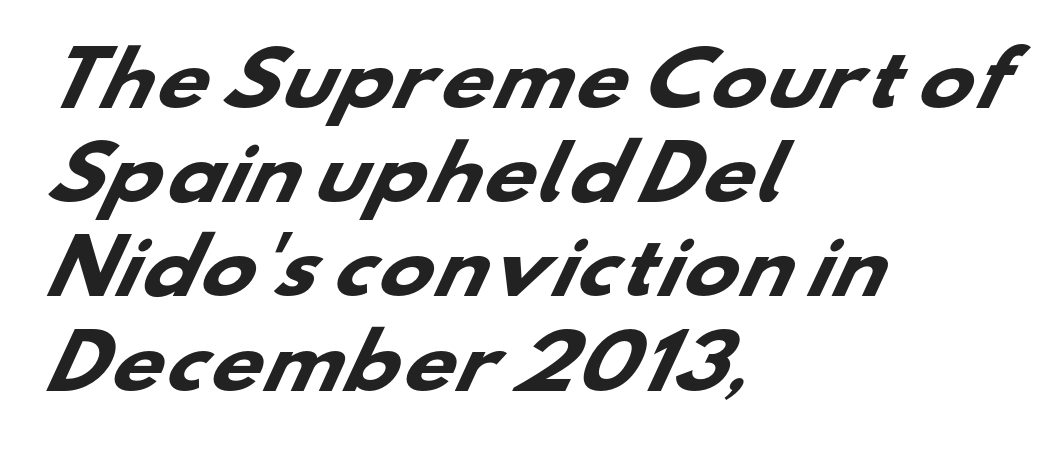
The passage shown is not underscored anywhere. Short and long lines alike share a common starting point at left. How heavy is the stroke? Heavy — this is a bold. In terms of letterform style, serifs are entirely absent. The space between consecutive lines is moderate. The gaps between neighbouring characters are ordinary and unremarkable.
